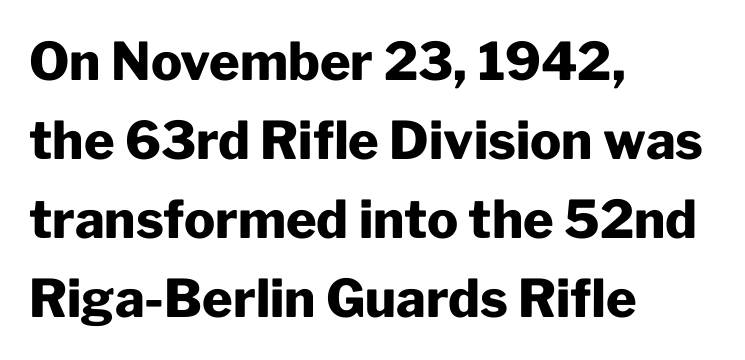
{"serif": "no", "italic": "no", "bold": "yes", "weight": "heavy", "width": "normal", "stroke_contrast": "low", "x_height": "medium", "monospaced": "no", "underline": "no", "align": "left", "line_spacing": "normal", "line_spacing_ratio": 1.52, "letter_spacing": "normal", "letter_spacing_em": 0.0, "glyph_px": 52}
